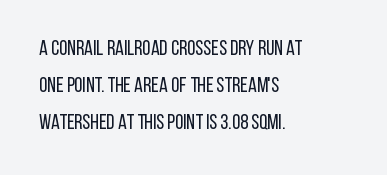
Q: Is the text bold? A: No.
Q: Is the text italic (slanted)? A: No, it is upright.
Q: Is the text underlined? A: No.
Q: How is the paragraph aligned? A: Left-aligned.
Q: Is the spacing between letters normal or unusually wide? A: Normal.
